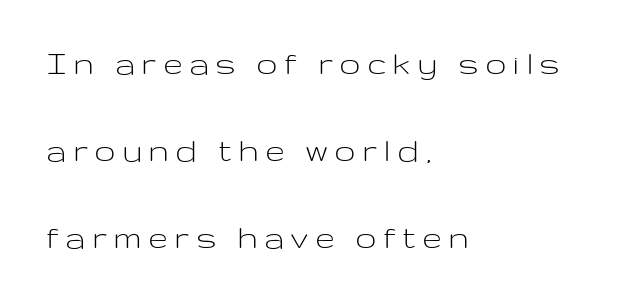
{"serif": "no", "italic": "no", "bold": "no", "weight": "light", "width": "wide", "stroke_contrast": "low", "x_height": "medium", "monospaced": "no", "underline": "no", "align": "left", "line_spacing": "loose", "line_spacing_ratio": 2.42, "letter_spacing": "wide", "letter_spacing_em": 0.22, "glyph_px": 36}
